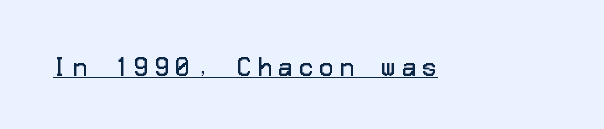
Posture: straight, roman, zero tilt. You can see a thin bar hugging the bottom of the glyphs. The rendering inserts visible extra space after every character. Compared with a typical body face, this is equally light or lighter still.
